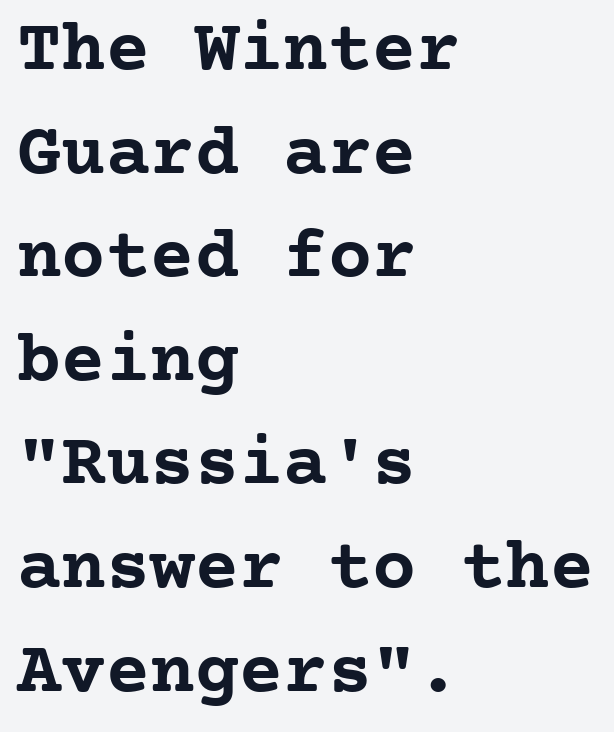
The font is running at its bold setting. Little horizontal feet cap the strokes, marking this as serif type. The type sits square on the baseline with zero lean. Clear beneath every line of the passage. The line texture is even and compact thanks to regular tracking.
